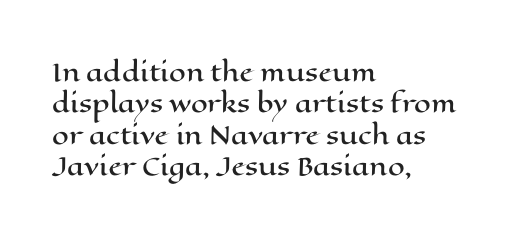
{"italic": "no", "underline": "no", "align": "left", "line_spacing": "normal", "line_spacing_ratio": 1.31, "letter_spacing": "normal", "letter_spacing_em": 0.0, "glyph_px": 24}
